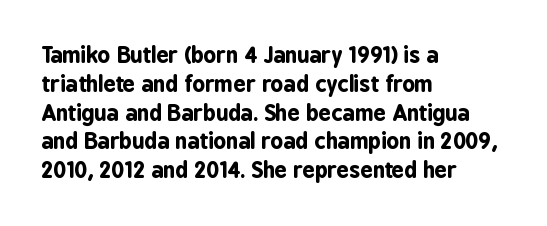
Q: Is the text bold? A: Yes.
Q: Is the text italic (slanted)? A: No, it is upright.
Q: Is the text underlined? A: No.
Q: How is the paragraph aligned? A: Left-aligned.
Q: Is the spacing between letters normal or unusually wide? A: Normal.
Q: Is the spacing between lines tight, normal or loose? A: Normal.
